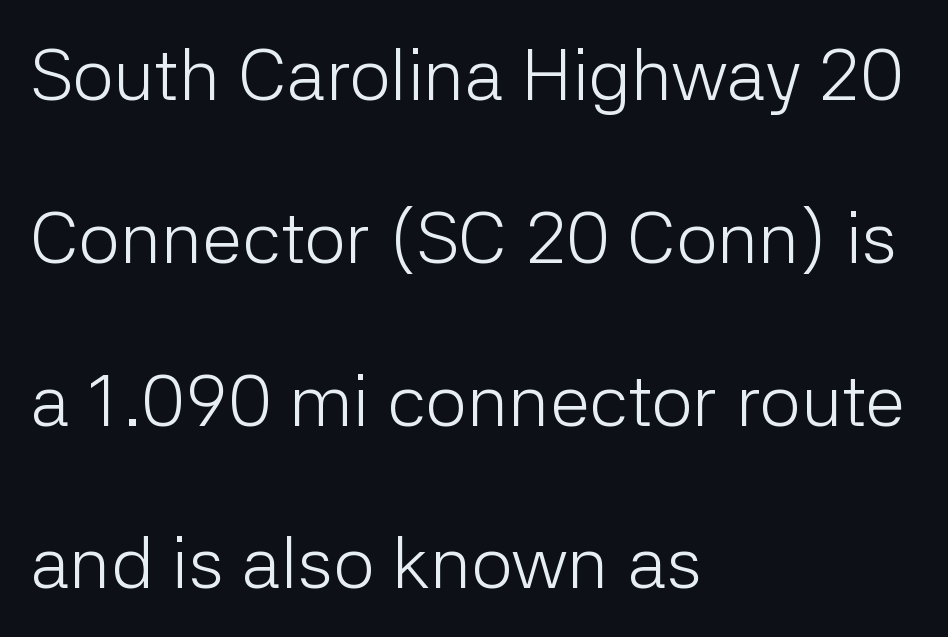
The image shows 73 px light sans-serif type, upright; set left-aligned, loose line spacing (2.23x), normal letter spacing, not underlined; low stroke contrast and a medium x-height.
